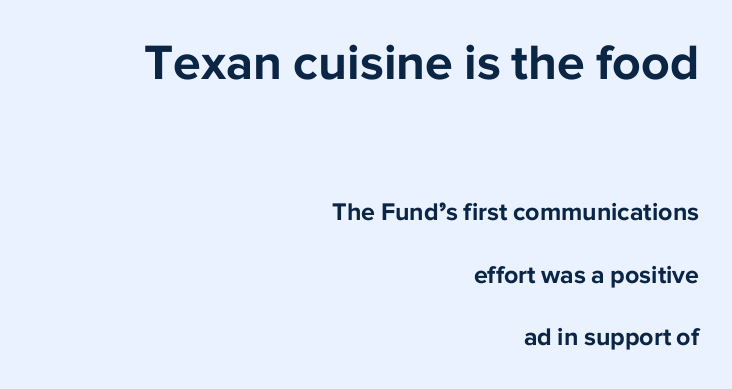
Q: Is the text bold? A: Yes.
Q: Is the text italic (slanted)? A: No, it is upright.
Q: Is the typeface a serif or a sans-serif typeface? A: Sans-serif.
Q: Is the text underlined? A: No.
Q: How is the paragraph aligned? A: Right-aligned.
Q: Is the spacing between letters normal or unusually wide? A: Normal.
Q: Is the spacing between lines tight, normal or loose? A: Loose.
Q: Which block of text is set in a larger size, the first (top) or the second (bottom)? A: The first (top) one.
Q: Width (condensed, normal, or wide)? A: Normal.
Q: Stroke contrast? A: Low.
Q: x-height? A: Medium.
Q: Monospaced? A: No.
